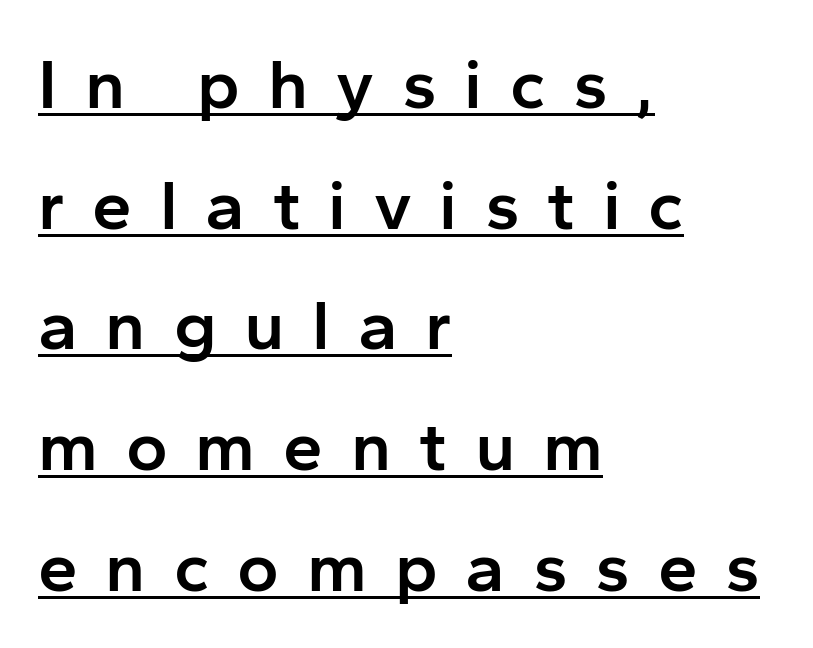
{"serif": "no", "italic": "no", "bold": "semi", "weight": "semibold", "width": "normal", "stroke_contrast": "low", "x_height": "medium", "monospaced": "no", "underline": "yes", "align": "left", "line_spacing": "normal", "line_spacing_ratio": 1.7, "letter_spacing": "wide", "letter_spacing_em": 0.39, "glyph_px": 71}
